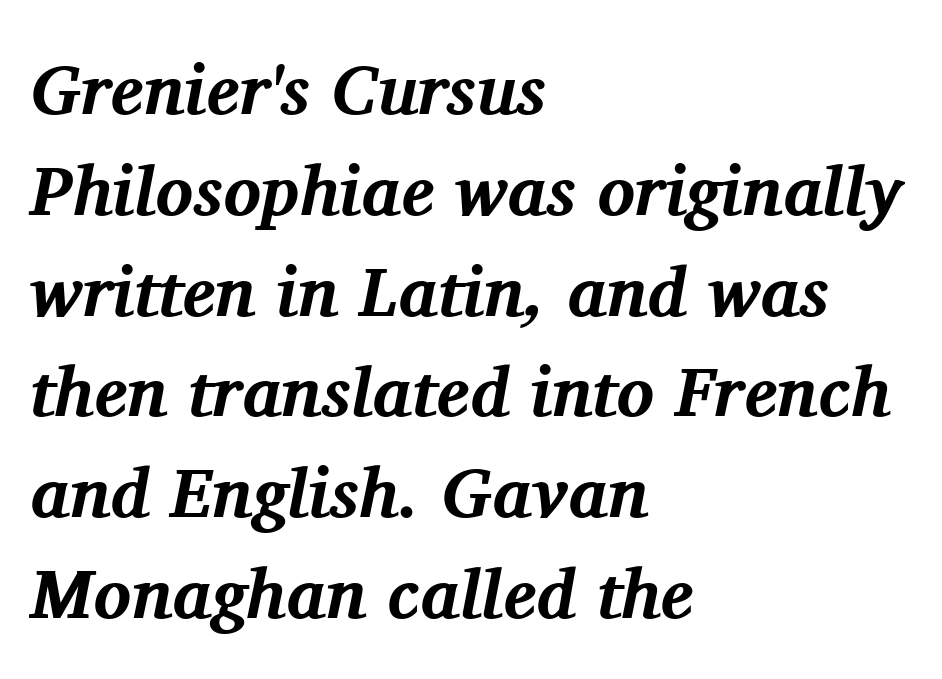
The image shows 70 px bold serif type, italic (leaning right); set left-aligned, normal line spacing (1.44x), normal letter spacing, not underlined; medium stroke contrast and a medium x-height.
